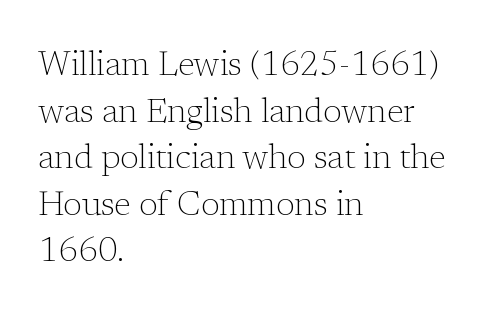
The image shows 34 px light serif type, upright; set left-aligned, normal line spacing (1.37x), normal letter spacing, not underlined; low stroke contrast and a medium x-height.
